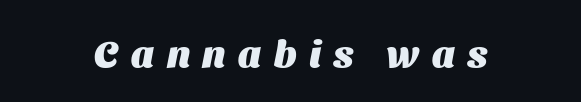
Q: Is the text bold? A: Yes.
Q: Is the typeface a serif or a sans-serif typeface? A: Sans-serif.
Q: Is the text underlined? A: No.
Q: How is the paragraph aligned? A: Centered.
Q: Is the spacing between letters normal or unusually wide? A: Unusually wide.
Q: Width (condensed, normal, or wide)? A: Normal.
Q: Stroke contrast? A: Medium.
Q: x-height? A: Medium.
Q: Monospaced? A: No.
